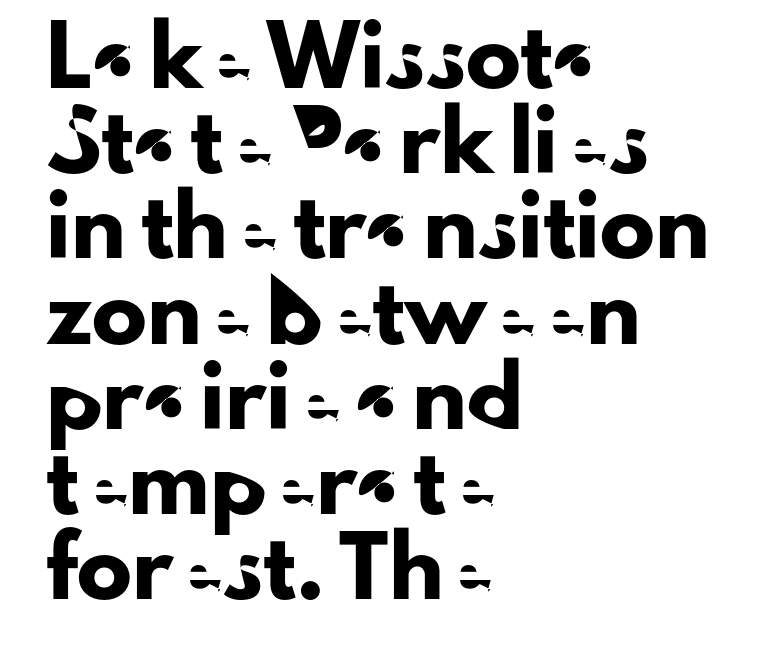
{"serif": "no", "italic": "no", "width": "normal", "stroke_contrast": "low", "x_height": "small", "monospaced": "no", "underline": "no", "align": "left", "line_spacing": "normal", "line_spacing_ratio": 1.55, "letter_spacing": "normal", "letter_spacing_em": 0.0, "glyph_px": 55}
